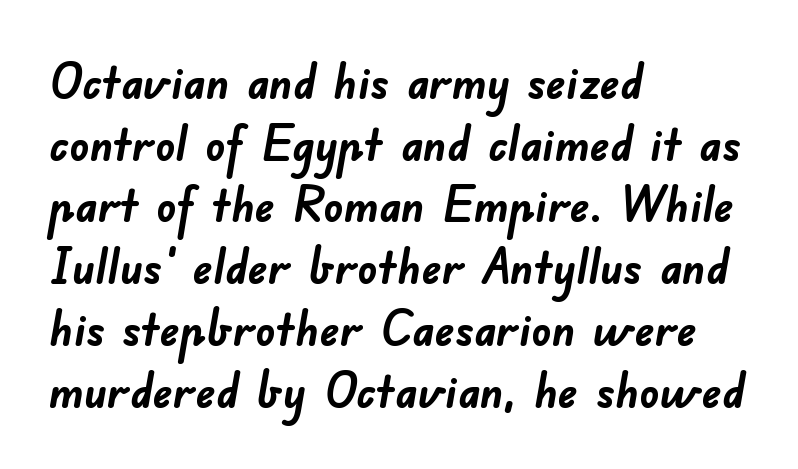
Q: Is the text bold? A: Yes.
Q: Is the typeface a serif or a sans-serif typeface? A: Sans-serif.
Q: Is the text underlined? A: No.
Q: How is the paragraph aligned? A: Left-aligned.
Q: Is the spacing between letters normal or unusually wide? A: Normal.
Q: Is the spacing between lines tight, normal or loose? A: Normal.
Q: Width (condensed, normal, or wide)? A: Normal.
Q: Stroke contrast? A: Low.
Q: x-height? A: Small.
Q: Monospaced? A: No.
